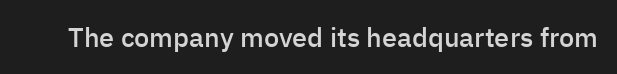
Q: Is the text bold? A: Semi-bold.
Q: Is the text italic (slanted)? A: No, it is upright.
Q: Is the text underlined? A: No.
Q: Is the spacing between letters normal or unusually wide? A: Normal.
